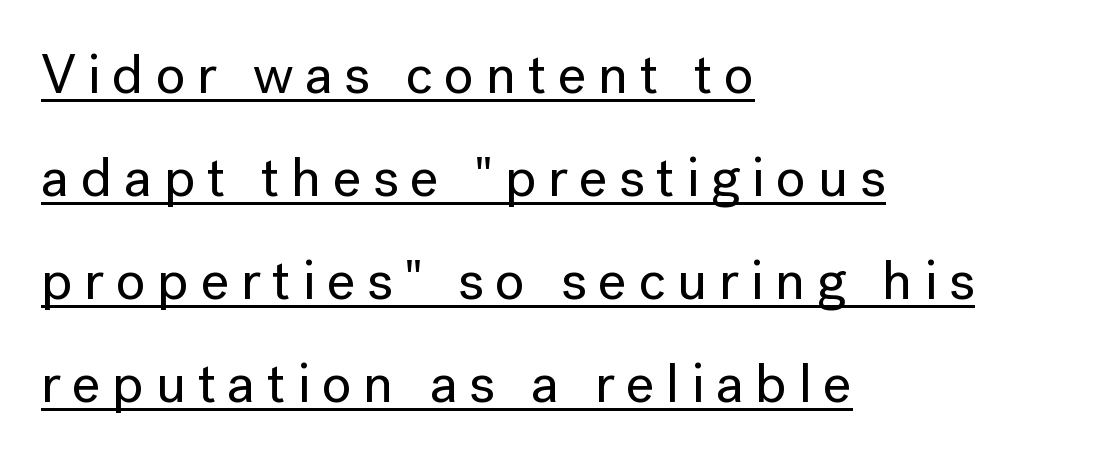
Upright lettering throughout. Glyph-to-glyph distance is far greater than everyday printed text. Compared with a centered layout, this one pins lines to the left instead. Stroke terminals: plain, sans-serif. This sample has the flowing, uneven cadence of proportional lettering. This rendering features underlined lettering.
